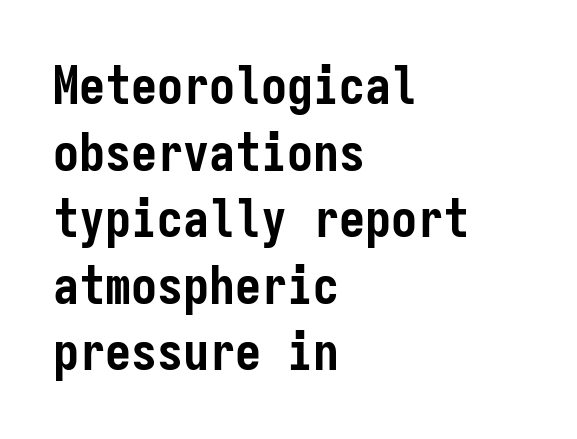
Think of a typewriter: that constant character pitch is what you see here. The rendering uses a moderate line-height, typical for paragraphs. The font family rendered here belongs to the sans-serif group. Casual observation: everything's shoved over to the left. Do the letters lean? They stand straight.
